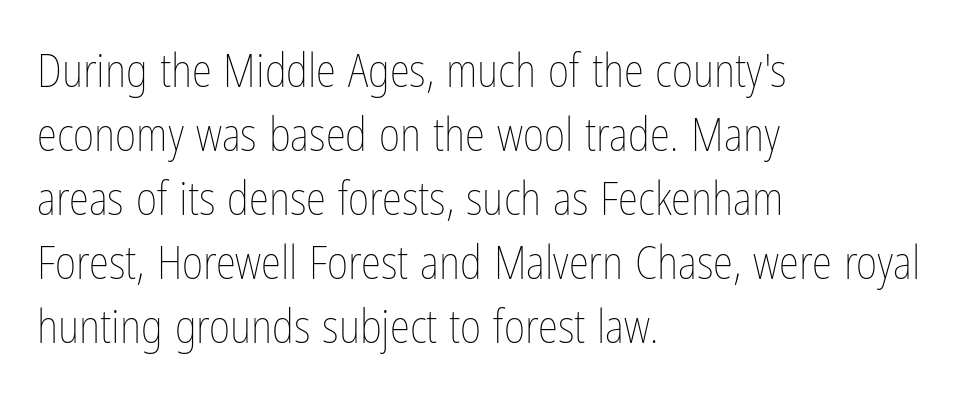
{"italic": "no", "bold": "no", "weight": "thin", "width": "condensed", "stroke_contrast": "low", "x_height": "medium", "monospaced": "no", "underline": "no", "align": "left", "line_spacing": "normal", "line_spacing_ratio": 1.39, "letter_spacing": "normal", "letter_spacing_em": 0.0, "glyph_px": 46}
